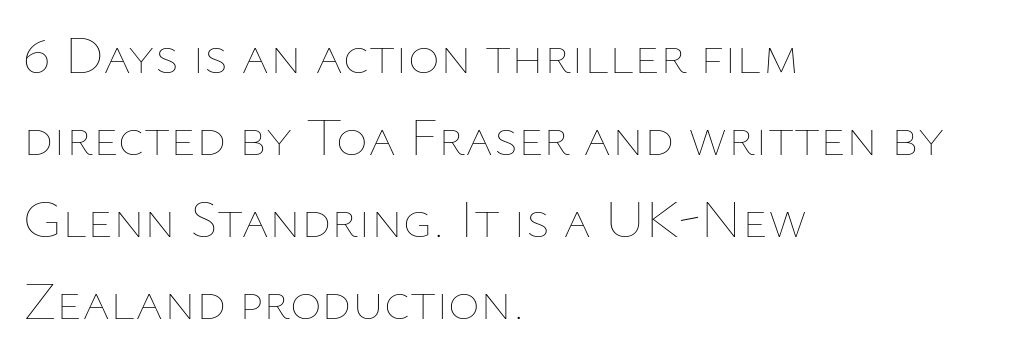
The letters stand straight up with perfectly vertical stems. You could not count columns in this text — the font is proportionally spaced. The rendering anchors every line to the left-hand side. This rendering leaves character spacing at its baseline value. Whoever set this chose a conventional vertical rhythm. No extra ink here — the face is not bold.
